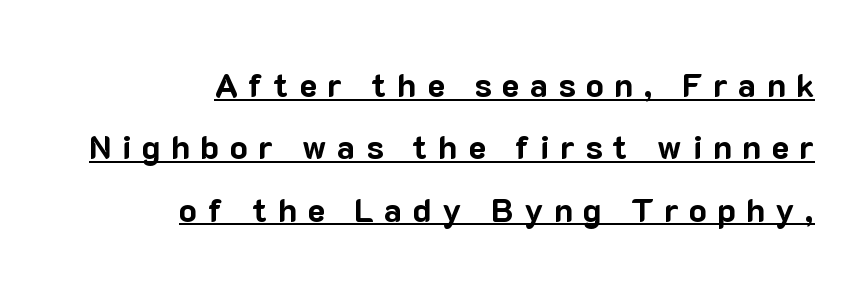
As a designer I'd log this as weight 700, bold. Emphasis is given by a line drawn under the lettering. Honestly, the letter spacing is so wide it's the main thing you notice. In terms of posture, this sample is upright.
